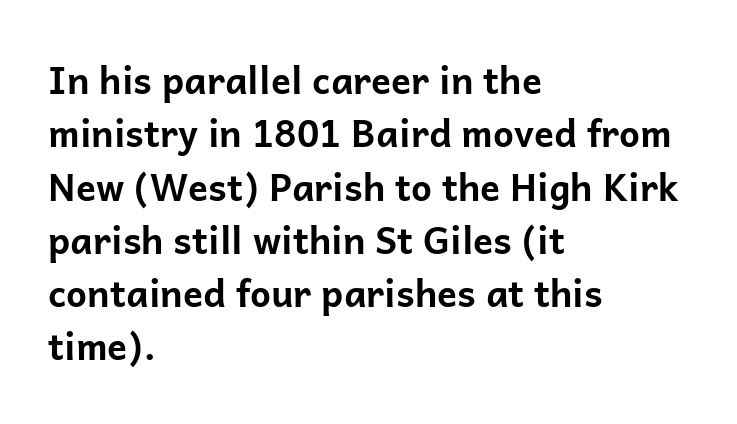
The face used here has the dense, thick strokes of a bold. Check under the words: just untouched page. Caption: multi-line text, flush left, ragged right. The face used here is rendered with its standard letterfit. Spacing verdict: proportional, widths tailored to each character.
